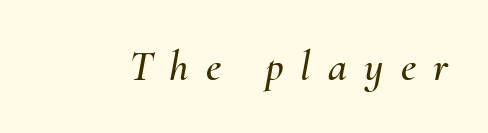
{"italic": "yes", "lean": "right", "slant_degrees": 10, "width": "normal", "stroke_contrast": "medium", "x_height": "small", "monospaced": "no", "underline": "no", "letter_spacing": "wide", "letter_spacing_em": 0.4, "glyph_px": 43}
